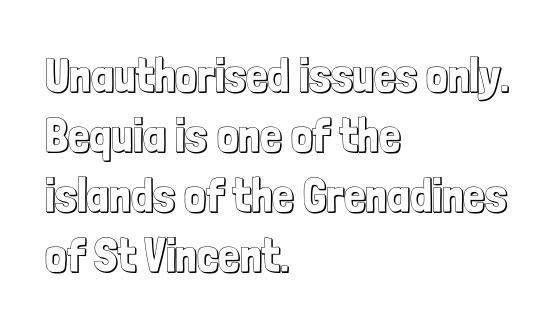
The image shows 48 px condensed type, upright; set left-aligned, normal line spacing (1.25x), normal letter spacing, not underlined; a medium x-height.
